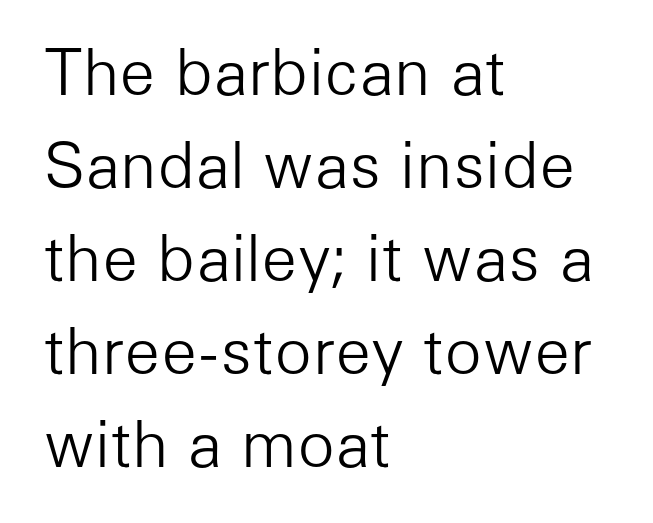
A normal amount of white space separates one row of letters from the next. Note the varied advance widths — an 'i' is clearly narrower than an 'm'. What stands out about the letter spacing? Nothing — it is the standard amount. The lines are quadded left.
